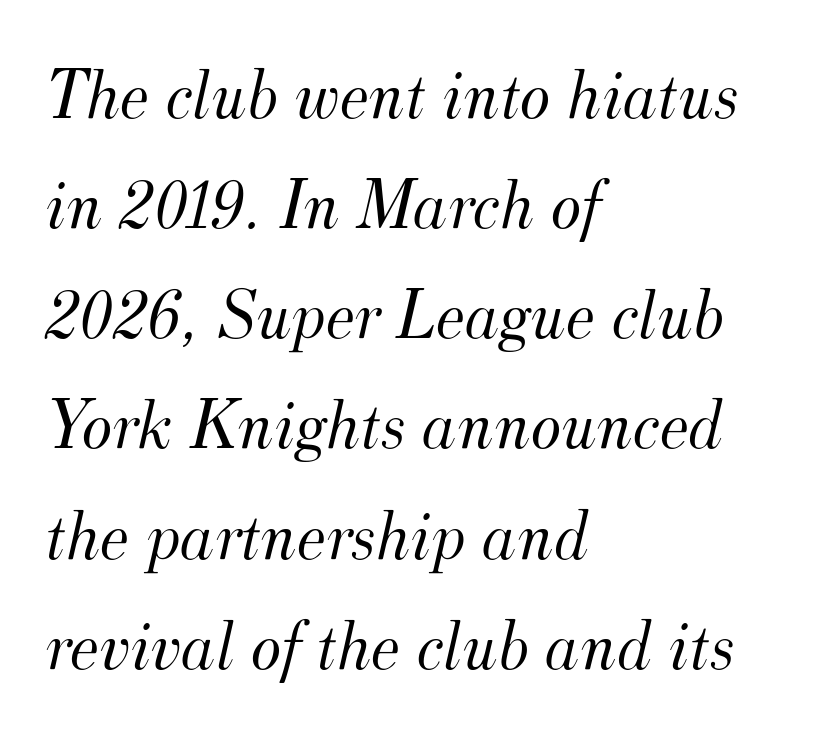
Would a proofreader flag this as italicized? Yes. This is serif lettering, the kind often seen in printed books. Character widths vary here, with narrow letters taking less room than wide ones. Compared with a centered layout, this one pins lines to the left instead. Underline: absent.
